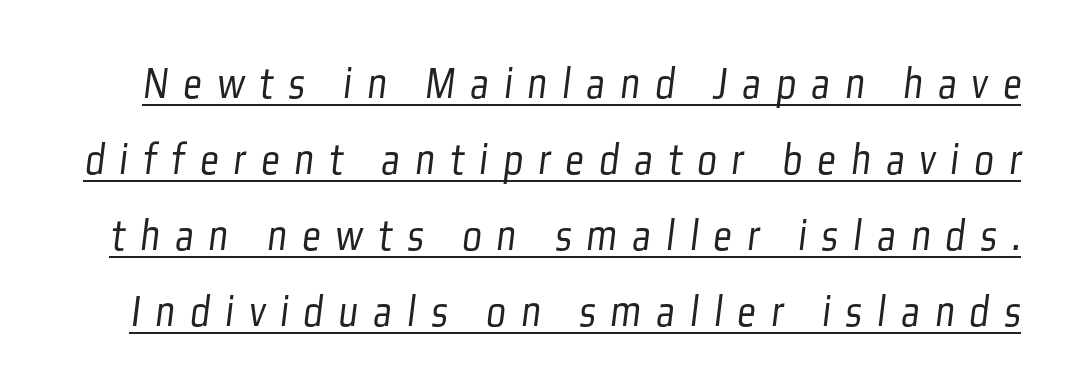
The image shows 46 px light, condensed sans-serif type; set normal line spacing (1.65x), unusually wide letter spacing (+0.33 em), underlined; low stroke contrast and a medium x-height.
